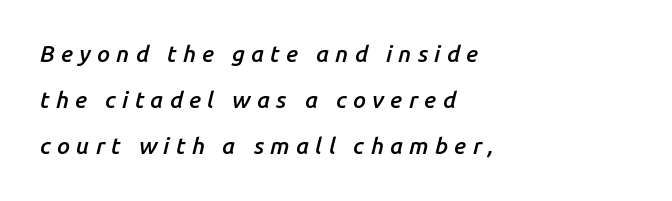
The image shows 23 px text type, italic (leaning right); set left-aligned, loose line spacing (2.01x), unusually wide letter spacing (+0.27 em), not underlined.
